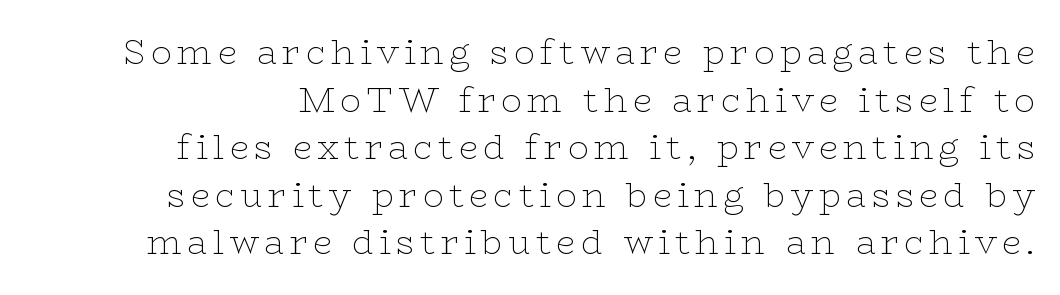
{"serif": "yes", "italic": "no", "bold": "no", "weight": "thin", "width": "wide", "stroke_contrast": "low", "x_height": "medium", "monospaced": "no", "underline": "no", "align": "right", "line_spacing": "normal", "line_spacing_ratio": 1.4, "glyph_px": 34}
